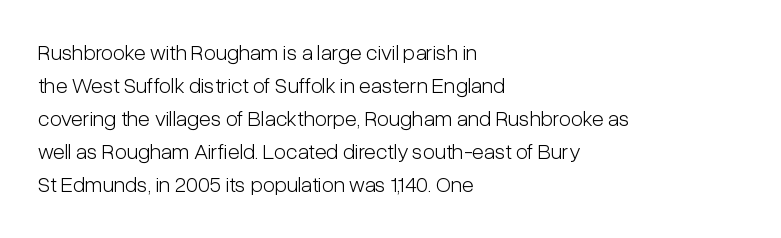
Q: Is the text bold? A: No.
Q: Is the text italic (slanted)? A: No, it is upright.
Q: Is the text underlined? A: No.
Q: How is the paragraph aligned? A: Left-aligned.
Q: Is the spacing between letters normal or unusually wide? A: Normal.
Q: Is the spacing between lines tight, normal or loose? A: Normal.
